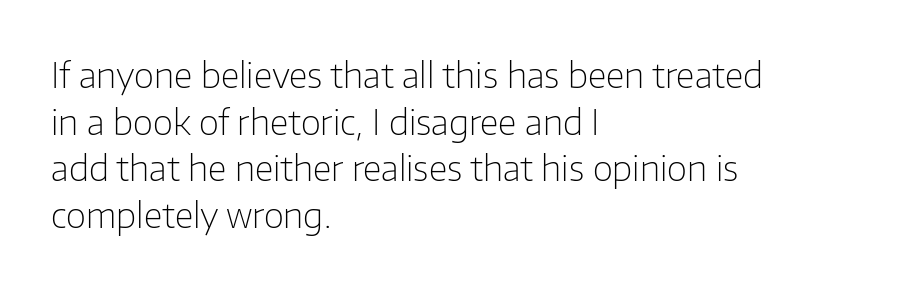
The image shows 35 px light sans-serif type, upright; set left-aligned, normal line spacing (1.33x), normal letter spacing, not underlined; low stroke contrast and a medium x-height.
